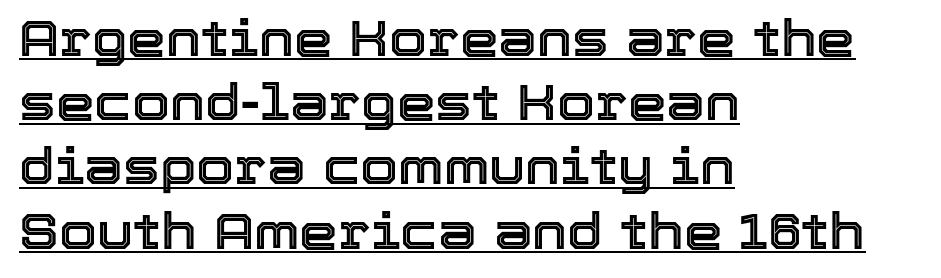
The image shows 49 px text type, upright; set left-aligned, normal line spacing (1.31x), normal letter spacing, underlined; a medium x-height.
